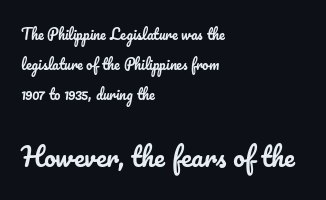
Quick note: underline off. Teacher's note: observe the even left margin — that is flush-left alignment. The letters sit at their default tracking, neither squeezed nor spread. Type size steps up from the first block to the second. The passage shown stacks its lines with a broad gap.
